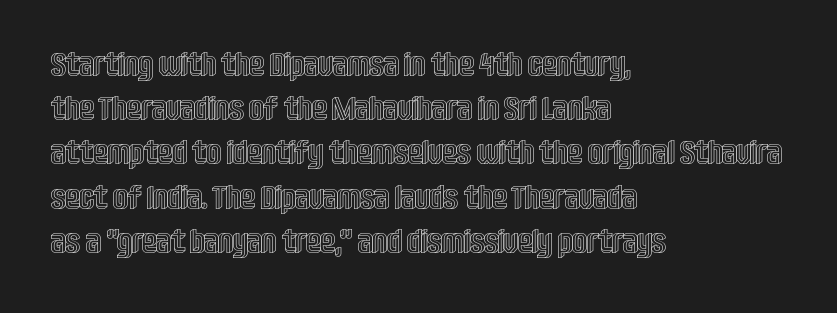
The image shows 33 px condensed type, upright; set left-aligned, normal line spacing (1.34x), normal letter spacing, not underlined; a large x-height.
